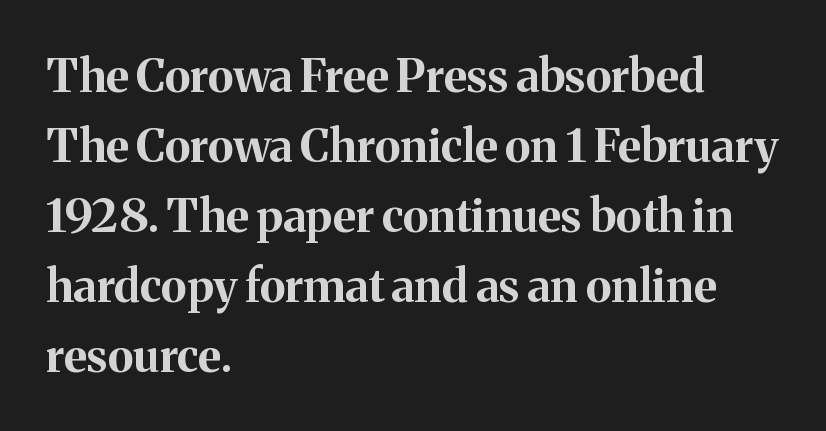
{"serif": "yes", "italic": "no", "bold": "yes", "weight": "bold", "width": "normal", "stroke_contrast": "medium", "x_height": "medium", "monospaced": "no", "underline": "no", "align": "left", "line_spacing": "normal", "line_spacing_ratio": 1.52, "letter_spacing": "normal", "letter_spacing_em": 0.0, "glyph_px": 46}
